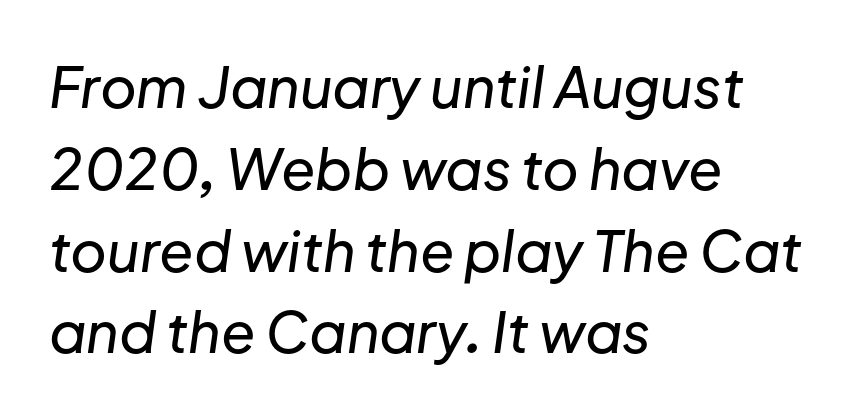
Line beginnings align vertically; line endings do not. Regular leading. The face used here has a pronounced slope to its letters. Character widths vary here, with narrow letters taking less room than wide ones. You could call the tracking neutral — neither tight nor loose. Just letters on the line, the space beneath them empty.
